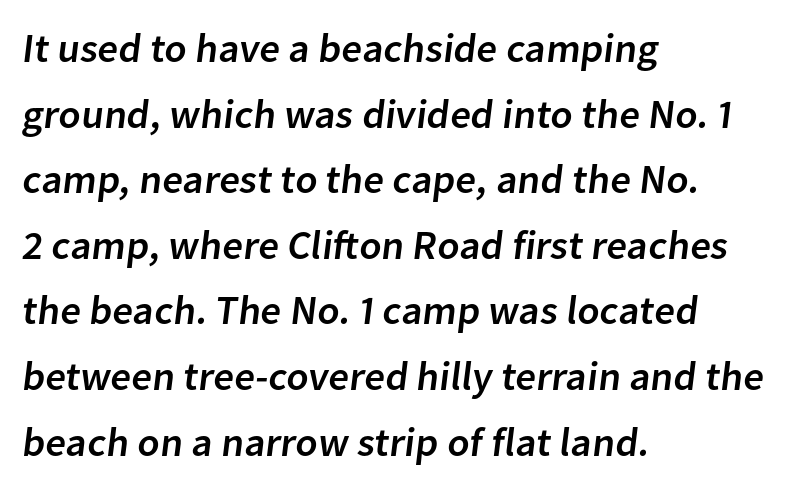
{"serif": "no", "width": "normal", "stroke_contrast": "low", "x_height": "medium", "monospaced": "no", "underline": "no", "align": "left", "line_spacing": "normal", "line_spacing_ratio": 1.6, "letter_spacing": "normal", "letter_spacing_em": 0.0, "glyph_px": 41}
